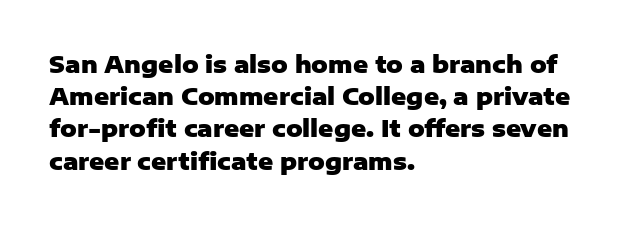
The image shows 23 px bold type, upright; set left-aligned, normal line spacing (1.4x), normal letter spacing, not underlined.
